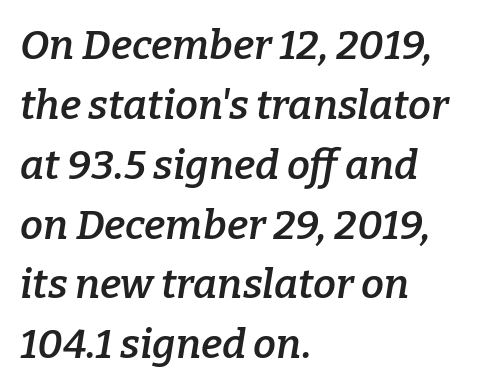
Summary of weight: moderately heavy, a semibold. Slant detected: the letters are inclined. Horizontal alignment here is leftward, the default for most running prose. The rendering shows small feet on the letterforms — a serif design. Is the letter spacing exaggerated? No — it looks like the ordinary default. Plain, unruled lines of type.
